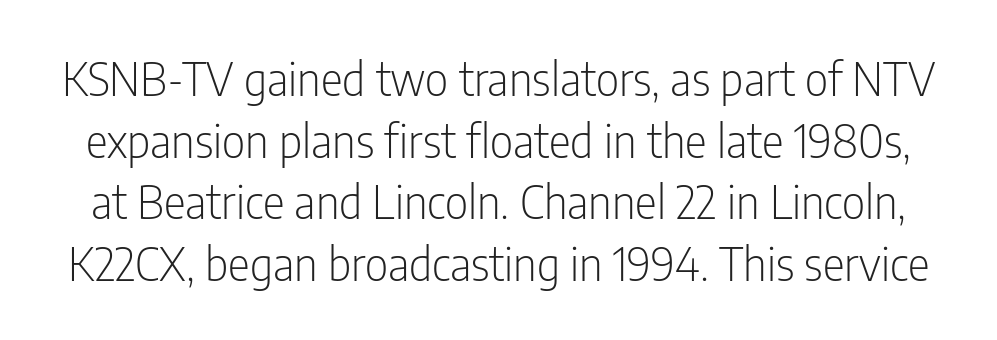
The image shows 46 px light, condensed sans-serif type, upright; set normal line spacing (1.34x), normal letter spacing, not underlined; low stroke contrast and a medium x-height.
